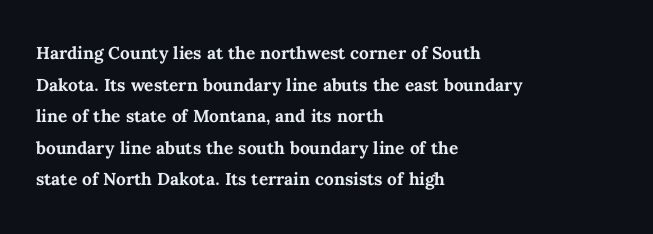
One glance says typical: line gaps are just what's usual. The letters stand upright; this is a roman face. These lines stack with their left ends in a neat column. Bold? Absolutely — the strokes are thick and heavy.
